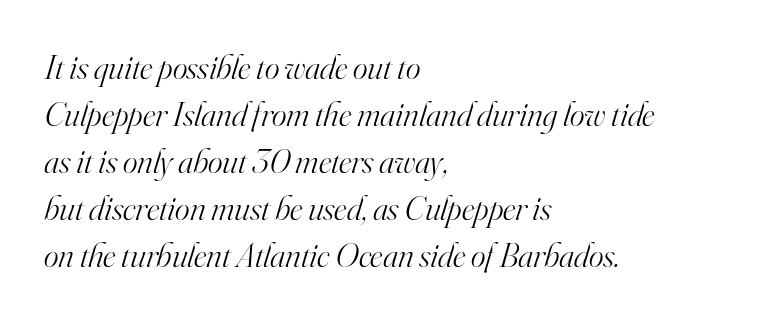
Q: Is the text bold? A: No.
Q: Is the text italic (slanted)? A: Yes, it leans right by about 16 degrees.
Q: Is the typeface a serif or a sans-serif typeface? A: Serif.
Q: Is the text underlined? A: No.
Q: How is the paragraph aligned? A: Left-aligned.
Q: Is the spacing between letters normal or unusually wide? A: Normal.
Q: Is the spacing between lines tight, normal or loose? A: Normal.
Q: Width (condensed, normal, or wide)? A: Normal.
Q: Stroke contrast? A: High.
Q: x-height? A: Small.
Q: Monospaced? A: No.
